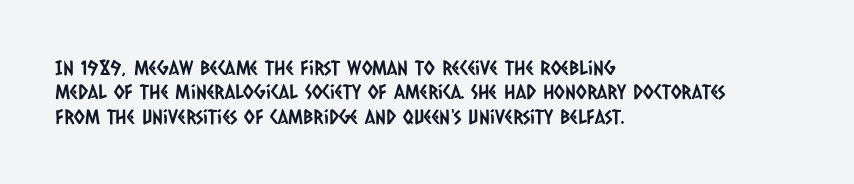
Q: Is the text underlined? A: No.
Q: How is the paragraph aligned? A: Left-aligned.
Q: Is the spacing between letters normal or unusually wide? A: Normal.
